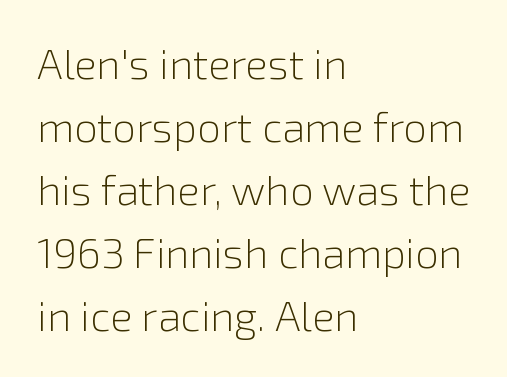
The image shows 42 px light sans-serif type, upright; set left-aligned, normal line spacing (1.5x), normal letter spacing, not underlined; a medium x-height.
